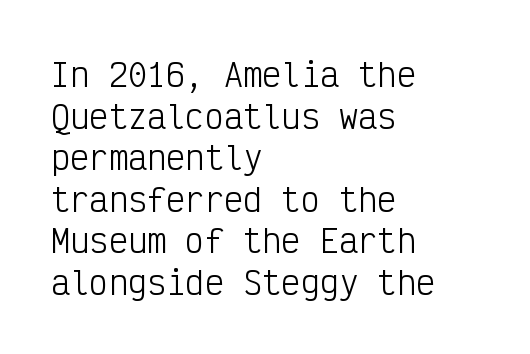
{"serif": "no", "italic": "no", "bold": "no", "weight": "light", "width": "condensed", "stroke_contrast": "low", "x_height": "medium", "monospaced": "yes", "underline": "no", "align": "left", "line_spacing": "normal", "line_spacing_ratio": 1.3, "letter_spacing": "normal", "letter_spacing_em": 0.0, "glyph_px": 32}
